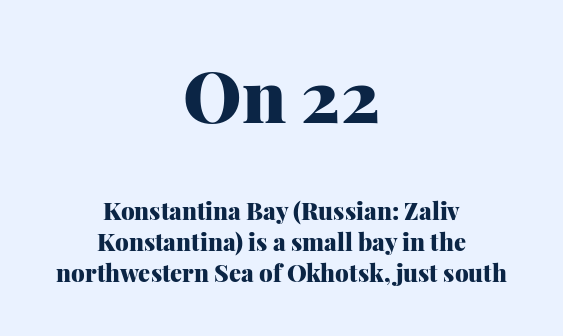
Note the varied advance widths — an 'i' is clearly narrower than an 'm'. Type size steps down from the first block to the second. Summary of vertical rhythm: regular, with standard interline spacing. The zone under the glyphs is completely vacant. Small tapered or slab feet sit at the stroke ends, so this counts as serif. Reading down the block, each line starts at a different indent, mirrored at its end.
